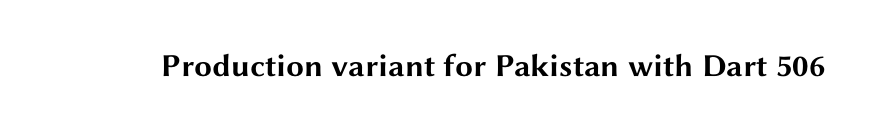
The image shows 32 px bold, wide sans-serif type, upright; set normal letter spacing, not underlined; medium stroke contrast and a medium x-height.
